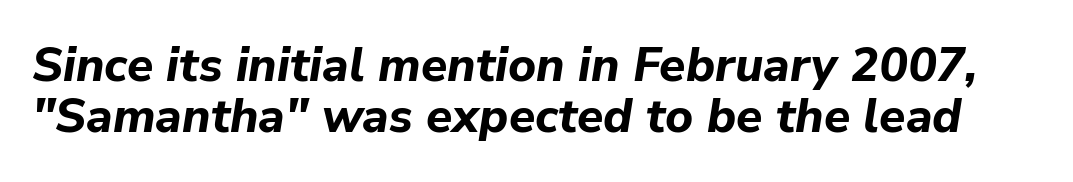
Q: Is the text bold? A: Yes.
Q: Is the text italic (slanted)? A: Yes, it leans right by about 9 degrees.
Q: Is the text underlined? A: No.
Q: Is the spacing between letters normal or unusually wide? A: Normal.
Q: Is the spacing between lines tight, normal or loose? A: Tight.
Q: Width (condensed, normal, or wide)? A: Normal.
Q: Stroke contrast? A: Low.
Q: x-height? A: Medium.
Q: Monospaced? A: No.
